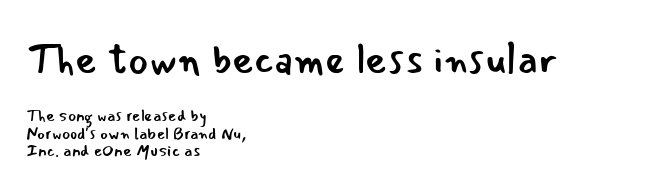
The image shows 42 px regular-weight sans-serif type, upright; set left-aligned, tight line spacing (1.02x), normal letter spacing, not underlined; the first (top) block is 2.47x larger; low stroke contrast and a small x-height.
